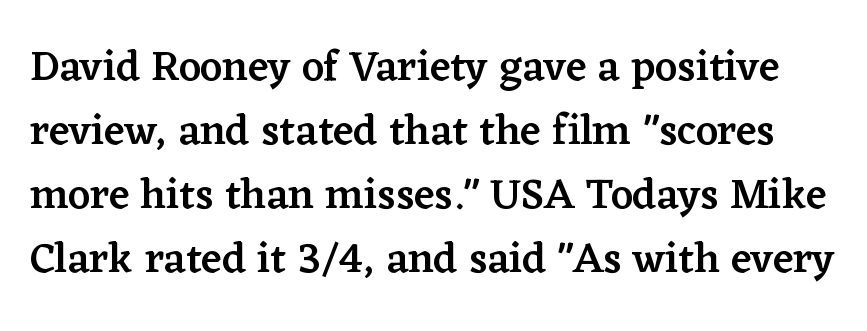
{"serif": "yes", "italic": "no", "bold": "semi", "weight": "semibold", "width": "normal", "stroke_contrast": "low", "x_height": "medium", "monospaced": "no", "underline": "no", "line_spacing": "normal", "line_spacing_ratio": 1.49, "letter_spacing": "normal", "letter_spacing_em": 0.0, "glyph_px": 43}
